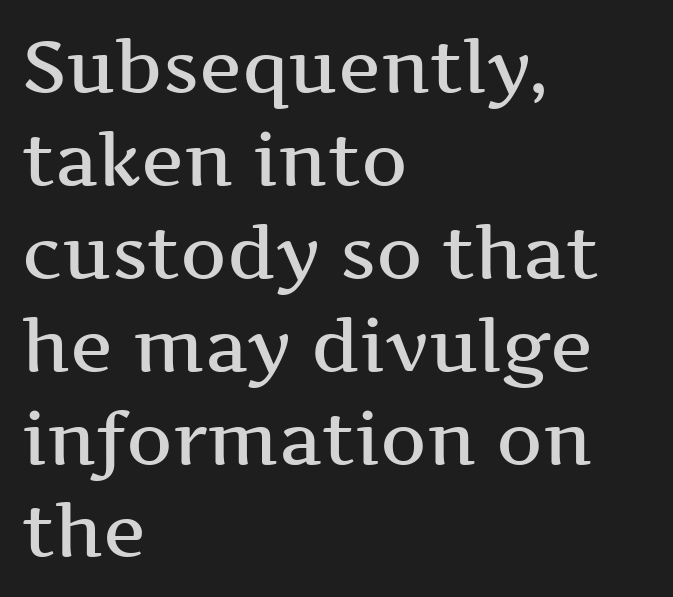
The image shows 72 px semibold, wide serif type, upright; set left-aligned, normal line spacing (1.29x), normal letter spacing, not underlined; medium stroke contrast and a medium x-height.
